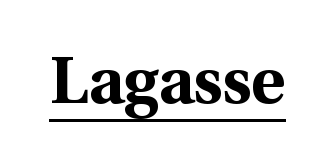
{"serif": "yes", "italic": "no", "bold": "yes", "weight": "bold", "width": "normal", "x_height": "medium", "monospaced": "no", "underline": "yes", "letter_spacing": "normal", "letter_spacing_em": 0.0, "glyph_px": 65}
